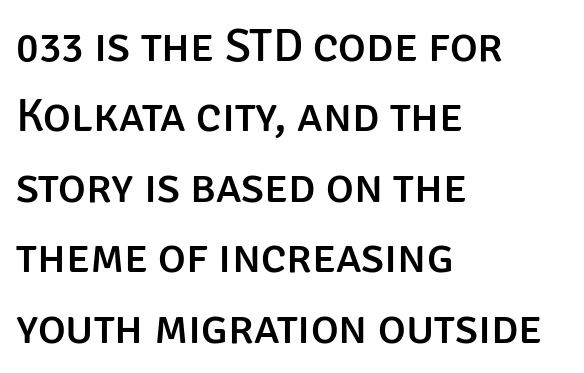
Do the characters align in a grid? No, the font is proportional. In terms of leading, this rendering sits right in the middle. Italic? Not at all — the glyphs are vertical. Regarding serifs, this sample does without them. Each row of text sits above clean, open space.
